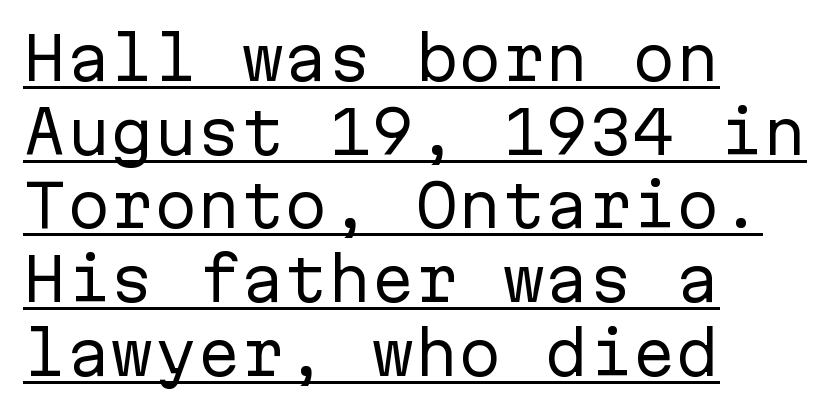
{"serif": "no", "italic": "no", "bold": "no", "weight": "regular", "width": "normal", "stroke_contrast": "low", "x_height": "medium", "monospaced": "yes", "underline": "yes", "align": "left", "line_spacing": "normal", "line_spacing_ratio": 1.27, "letter_spacing": "normal", "letter_spacing_em": 0.0, "glyph_px": 58}
